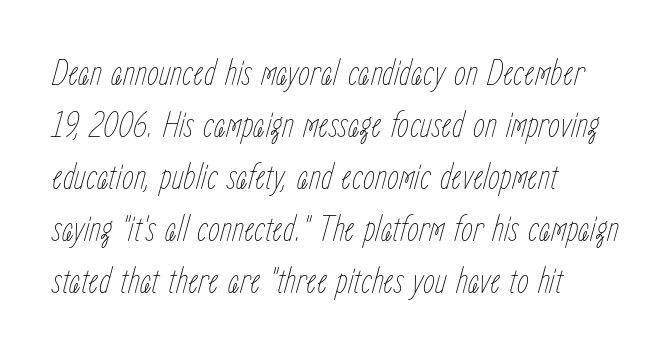
{"italic": "yes", "lean": "right", "slant_degrees": 15, "bold": "no", "weight": "thin", "width": "condensed", "stroke_contrast": "low", "x_height": "medium", "monospaced": "no", "underline": "no", "align": "left", "line_spacing": "normal", "line_spacing_ratio": 1.37, "letter_spacing": "normal", "letter_spacing_em": 0.0, "glyph_px": 38}
